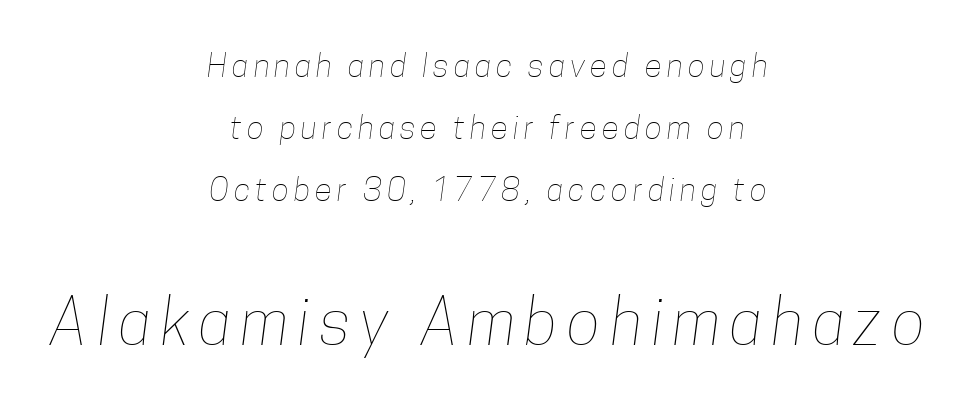
Q: Is the text bold? A: No.
Q: Is the text underlined? A: No.
Q: How is the paragraph aligned? A: Centered.
Q: Is the spacing between lines tight, normal or loose? A: Loose.
Q: Which block of text is set in a larger size, the first (top) or the second (bottom)? A: The second (bottom) one.
Q: Width (condensed, normal, or wide)? A: Condensed.
Q: Stroke contrast? A: Low.
Q: x-height? A: Medium.
Q: Monospaced? A: No.
